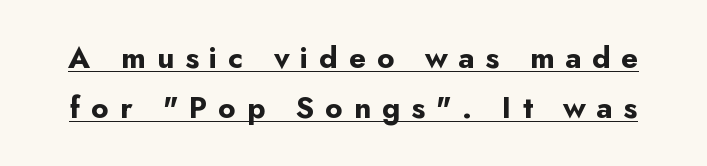
The image shows 30 px bold sans-serif type, upright; set normal line spacing (1.68x), unusually wide letter spacing (+0.36 em), underlined; low stroke contrast and a small x-height.
